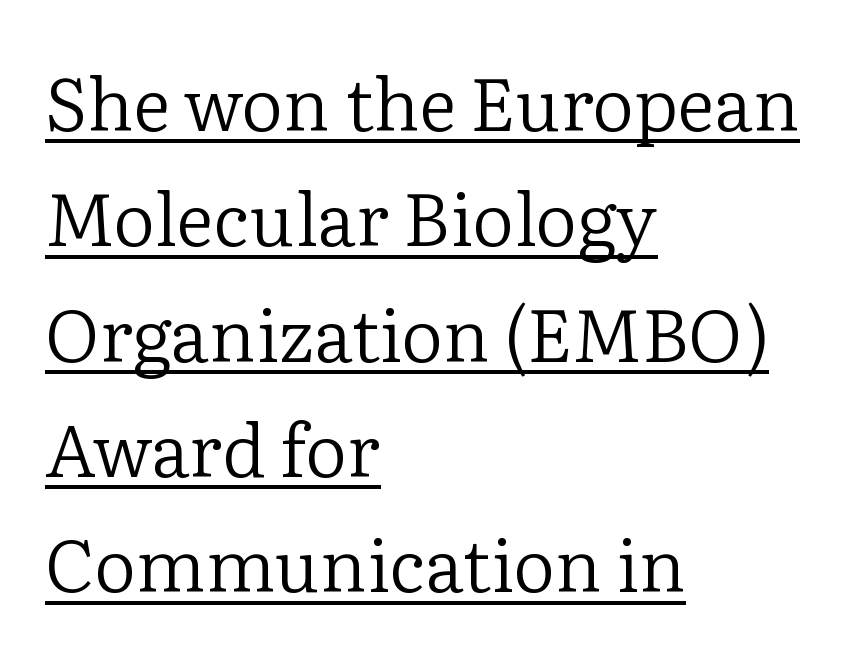
The letters sit at their default tracking, neither squeezed nor spread. Every row of glyphs begins at an identical x-position on the left. This sample has the flowing, uneven cadence of proportional lettering. Check where the strokes stop: tiny serifs finish them off.
